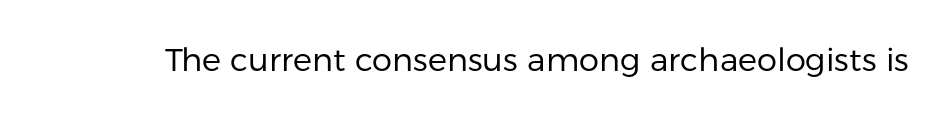
The rendering keeps characters at their native spacing. Each letter's strokes conclude bluntly, with no projecting serifs. Heaviness? Minimal to ordinary, like unemphasized prose. Clear beneath every line of the passage. Character widths vary here, with narrow letters taking less room than wide ones.
